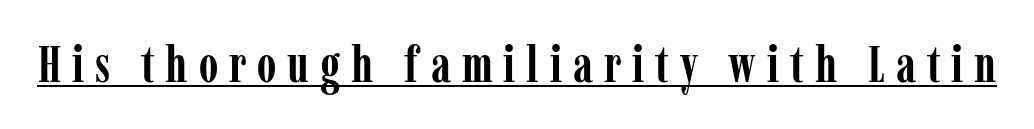
The image shows 50 px semibold, condensed serif type, upright; set unusually wide letter spacing (+0.22 em), underlined; low stroke contrast and a medium x-height.
